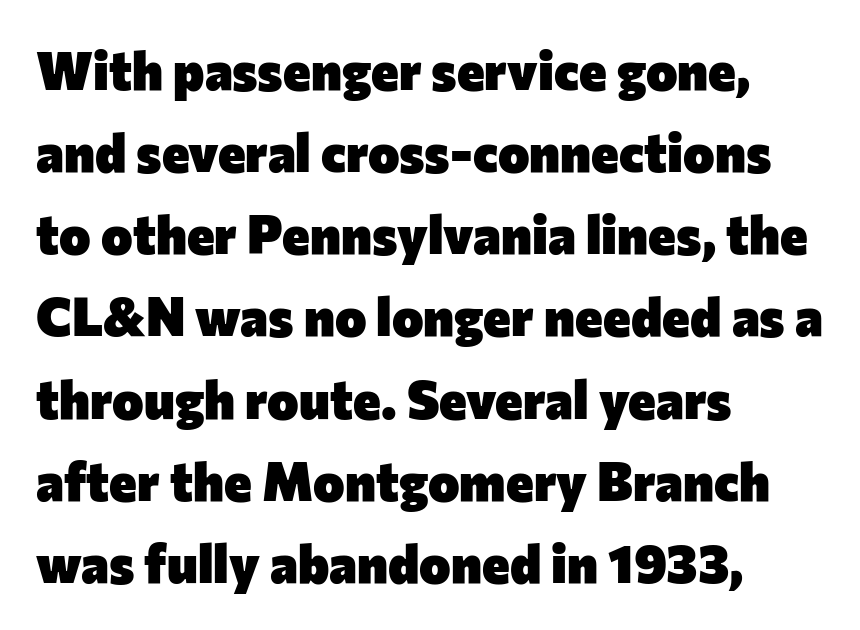
Q: Is the text bold? A: Yes.
Q: Is the text italic (slanted)? A: No, it is upright.
Q: Is the typeface a serif or a sans-serif typeface? A: Sans-serif.
Q: Is the text underlined? A: No.
Q: How is the paragraph aligned? A: Left-aligned.
Q: Is the spacing between letters normal or unusually wide? A: Normal.
Q: Is the spacing between lines tight, normal or loose? A: Normal.
Q: Width (condensed, normal, or wide)? A: Normal.
Q: Stroke contrast? A: Low.
Q: x-height? A: Medium.
Q: Monospaced? A: No.
